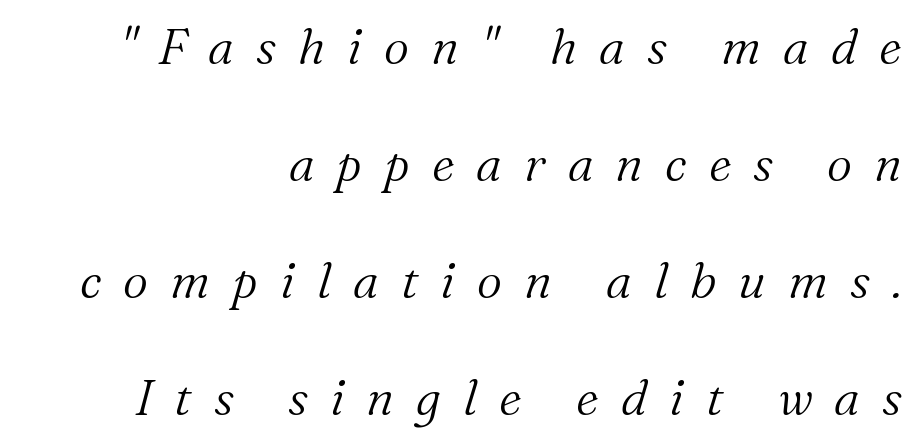
Look at the bottom of the vertical strokes: they flare into serifs here. One-word summary of the alignment: right. Would a proofreader flag this as italicized? Yes. The baseline area is clear. You could not count columns in this text — the font is proportionally spaced.
